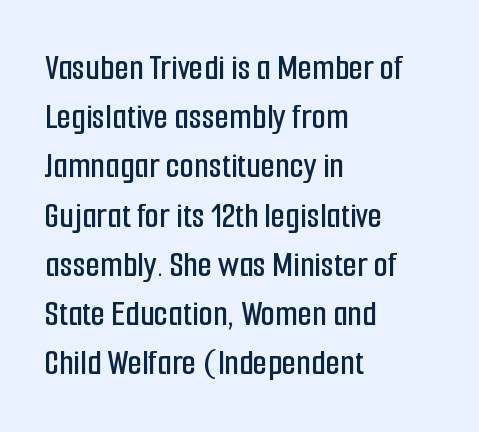
{"serif": "no", "italic": "no", "width": "condensed", "stroke_contrast": "low", "x_height": "medium", "monospaced": "no", "underline": "no", "align": "left", "line_spacing": "normal", "line_spacing_ratio": 1.33, "letter_spacing": "normal", "letter_spacing_em": 0.0, "glyph_px": 37}
